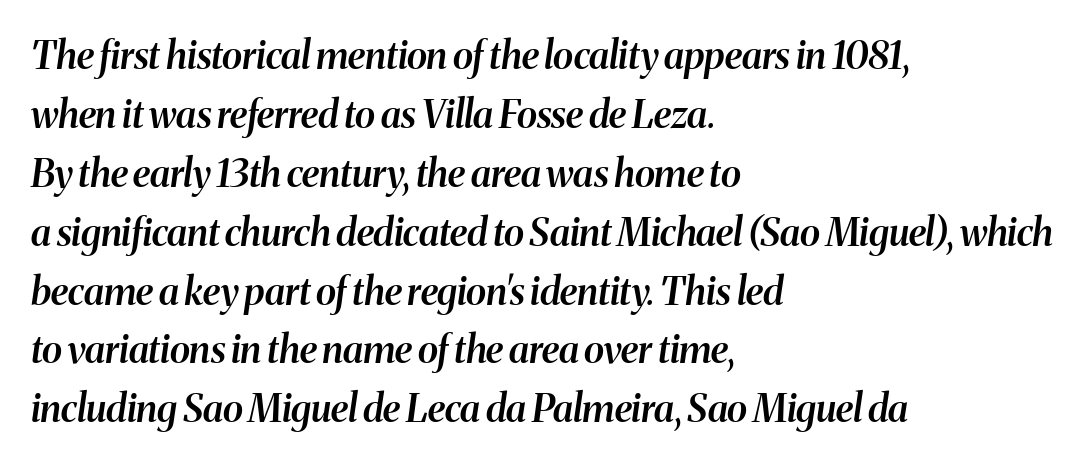
The string is rendered with underlining switched off. Caption: semibold face, moderately heavy strokes. The lines in this sample share a left origin and differ only in where they stop. Inter-character spacing is left at the font's built-in metrics.
